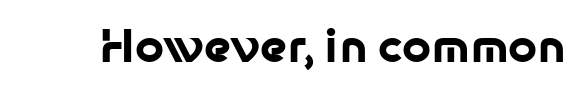
Students, note that the glyphs here touch the page at normal intervals. Varying glyph widths throughout — classic text-font behaviour. Typographically, this falls in the sans-serif category. Thick stems and heavy bowls — unmistakably bold. The letters stand straight up with perfectly vertical stems. The zone under the glyphs is completely vacant.
